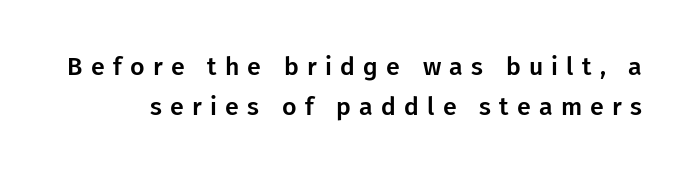
Is the letter spacing exaggerated? Yes — the characters are pushed far apart. Rows of type keep a routine distance in the vertical direction. Only glyphs here, with clear space below each row. Posture: straight, roman, zero tilt.
